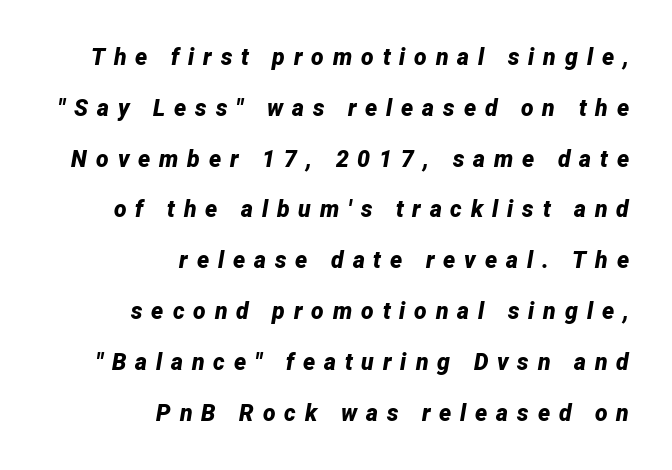
The image shows 23 px bold type, italic (leaning right); set right-aligned, loose line spacing (2.21x), unusually wide letter spacing (+0.39 em), not underlined.
